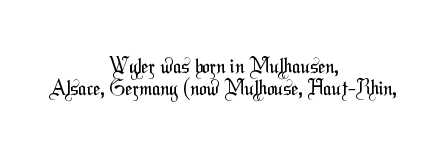
Q: Is the text bold? A: No.
Q: Is the text underlined? A: No.
Q: How is the paragraph aligned? A: Centered.
Q: Is the spacing between letters normal or unusually wide? A: Normal.
Q: Is the spacing between lines tight, normal or loose? A: Tight.
